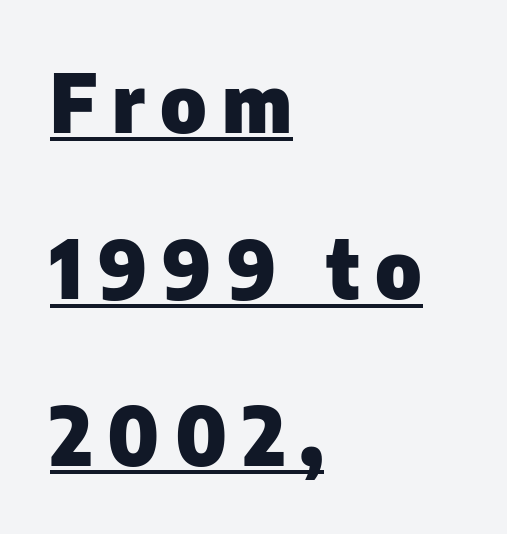
Q: Is the text bold? A: Yes.
Q: Is the text italic (slanted)? A: No, it is upright.
Q: Is the typeface a serif or a sans-serif typeface? A: Sans-serif.
Q: Is the text underlined? A: Yes.
Q: How is the paragraph aligned? A: Left-aligned.
Q: Is the spacing between lines tight, normal or loose? A: Loose.
Q: Width (condensed, normal, or wide)? A: Normal.
Q: Stroke contrast? A: Low.
Q: x-height? A: Medium.
Q: Monospaced? A: No.
